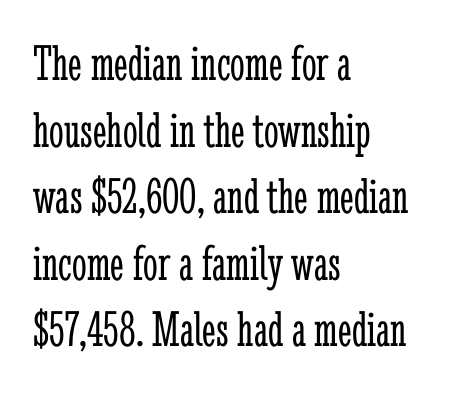
Q: Is the text bold? A: No.
Q: Is the text italic (slanted)? A: No, it is upright.
Q: Is the typeface a serif or a sans-serif typeface? A: Serif.
Q: Is the text underlined? A: No.
Q: How is the paragraph aligned? A: Left-aligned.
Q: Is the spacing between letters normal or unusually wide? A: Normal.
Q: Is the spacing between lines tight, normal or loose? A: Normal.
Q: Width (condensed, normal, or wide)? A: Condensed.
Q: Stroke contrast? A: Low.
Q: x-height? A: Medium.
Q: Monospaced? A: No.
